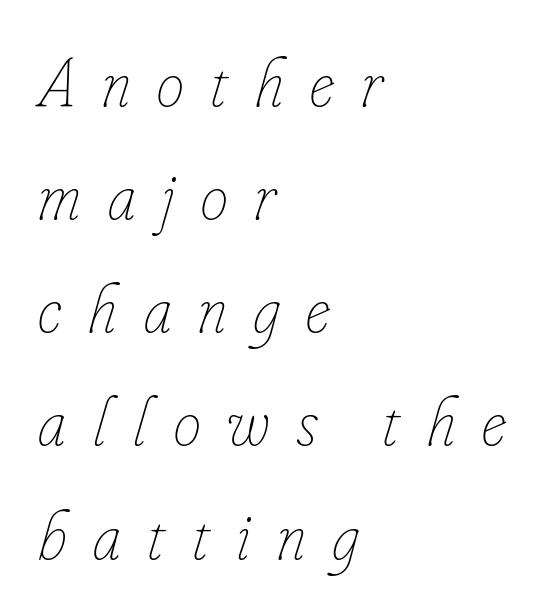
Q: Is the text bold? A: No.
Q: Is the text italic (slanted)? A: Yes, it leans right by about 16 degrees.
Q: Is the text underlined? A: No.
Q: How is the paragraph aligned? A: Left-aligned.
Q: Is the spacing between letters normal or unusually wide? A: Unusually wide.
Q: Is the spacing between lines tight, normal or loose? A: Normal.
Q: Width (condensed, normal, or wide)? A: Condensed.
Q: Stroke contrast? A: Low.
Q: x-height? A: Small.
Q: Monospaced? A: No.
